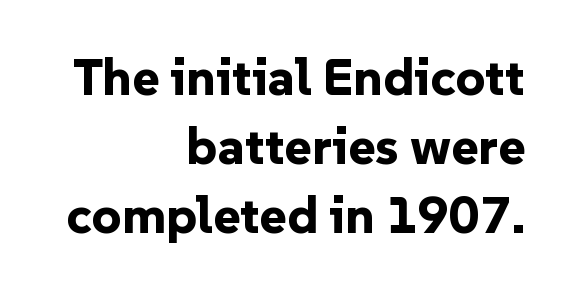
Spacing verdict: proportional, widths tailored to each character. In terms of letterspacing, this is plain default setting. The letters carry no serifs — their stems end cleanly without finishing strokes. Quick note: interline space is typical.
